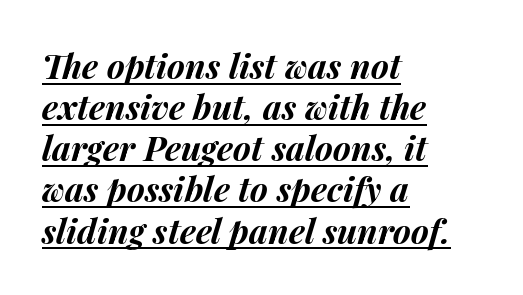
You'd pick this weight for a headline — it's a proper bold. Emphasis-style slanted type is in use. The face used here is proportionally spaced, like ordinary book or web type. The glyphs are accompanied by a horizontal stroke just below them. Honestly, the letter spacing is just normal — you wouldn't notice it. The lines in this sample share a left origin and differ only in where they stop.
